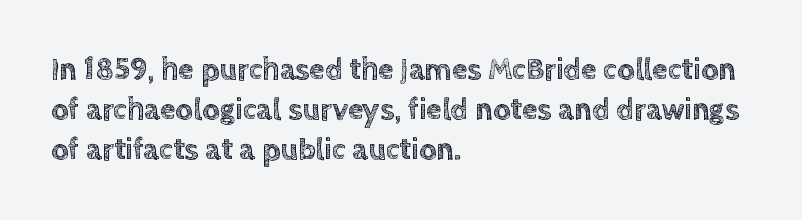
{"italic": "no", "width": "normal", "x_height": "large", "monospaced": "no", "underline": "no", "align": "left", "line_spacing": "normal", "line_spacing_ratio": 1.29, "letter_spacing": "normal", "letter_spacing_em": 0.0, "glyph_px": 31}
